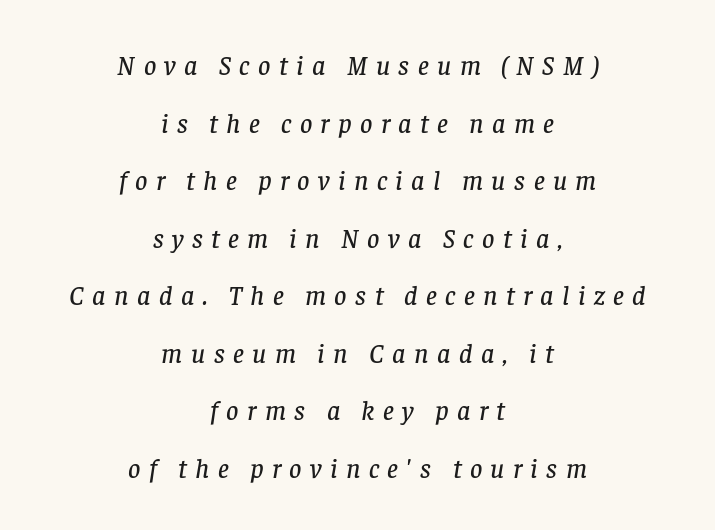
Q: Is the text italic (slanted)? A: Yes, it leans right by about 8 degrees.
Q: Is the text underlined? A: No.
Q: How is the paragraph aligned? A: Centered.
Q: Is the spacing between letters normal or unusually wide? A: Unusually wide.
Q: Is the spacing between lines tight, normal or loose? A: Loose.
